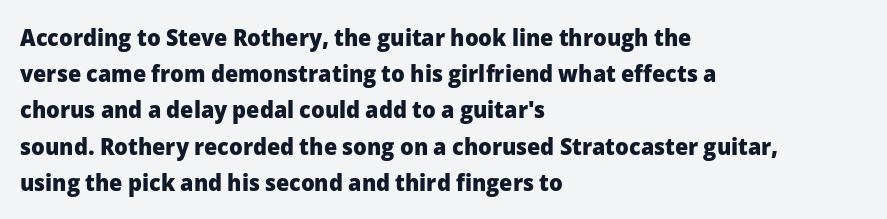
The image shows 24 px bold type, upright; set left-aligned, normal line spacing (1.51x), normal letter spacing, not underlined.
